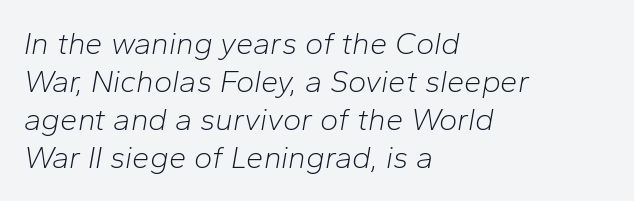
Q: Is the text bold? A: No.
Q: Is the text italic (slanted)? A: Yes, it leans right by about 10 degrees.
Q: Is the text underlined? A: No.
Q: How is the paragraph aligned? A: Left-aligned.
Q: Is the spacing between letters normal or unusually wide? A: Normal.
Q: Width (condensed, normal, or wide)? A: Normal.
Q: Stroke contrast? A: Low.
Q: x-height? A: Medium.
Q: Monospaced? A: No.
